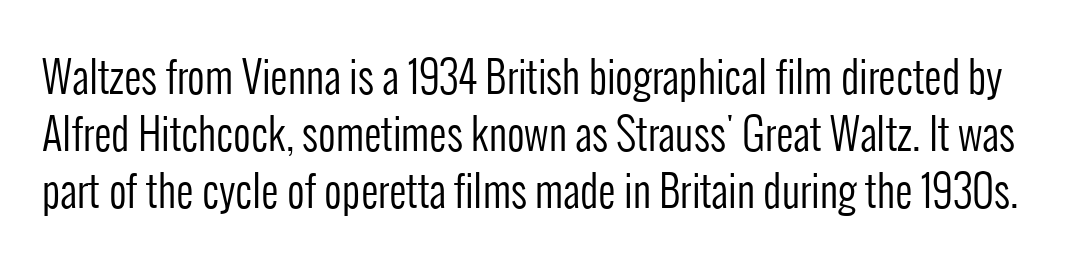
Q: Is the text bold? A: No.
Q: Is the text italic (slanted)? A: No, it is upright.
Q: Is the typeface a serif or a sans-serif typeface? A: Sans-serif.
Q: Is the text underlined? A: No.
Q: Is the spacing between letters normal or unusually wide? A: Normal.
Q: Is the spacing between lines tight, normal or loose? A: Normal.
Q: Width (condensed, normal, or wide)? A: Condensed.
Q: Stroke contrast? A: Low.
Q: x-height? A: Medium.
Q: Monospaced? A: No.
